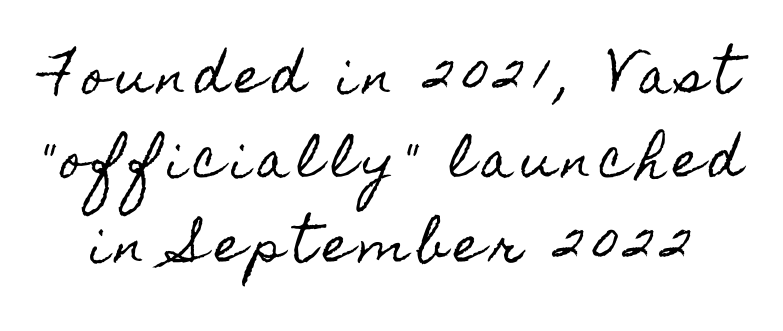
Unmarked baselines from the first word to the last. Do the characters align in a grid? No, the font is proportional.
